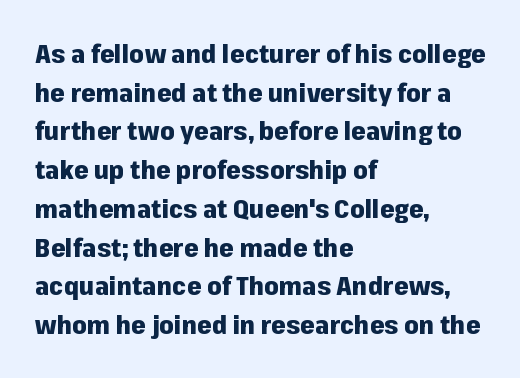
The image shows 26 px bold type, upright; set left-aligned, normal line spacing (1.49x), normal letter spacing, not underlined.
